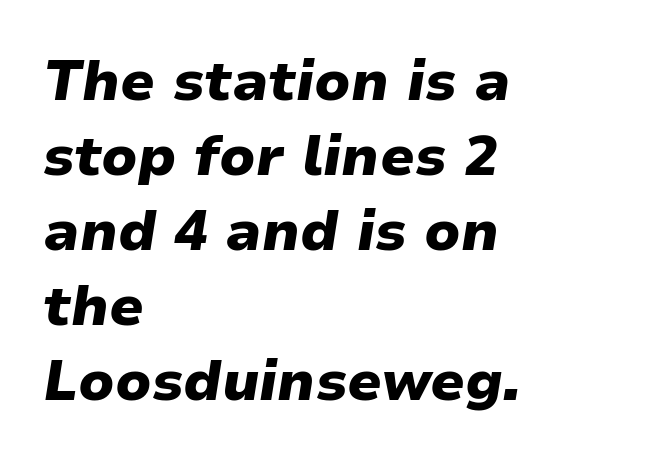
{"italic": "yes", "lean": "right", "slant_degrees": 9, "bold": "yes", "weight": "heavy", "width": "normal", "stroke_contrast": "low", "x_height": "medium", "monospaced": "no", "underline": "no", "align": "left", "line_spacing": "normal", "line_spacing_ratio": 1.34, "letter_spacing": "normal", "letter_spacing_em": 0.0, "glyph_px": 56}
